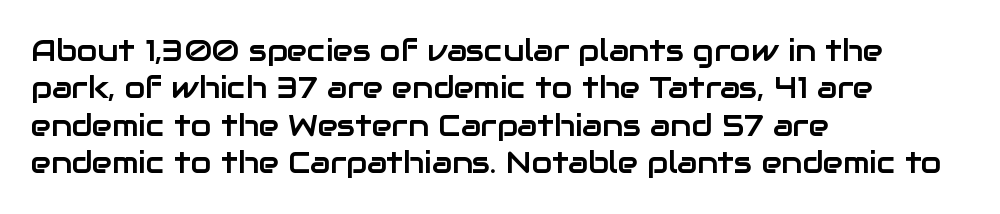
One-word summary of the alignment: left. You can tell it's not italic because the verticals are truly vertical. Bare-footed words on every line. This rendering employs a face without finishing strokes, i.e., a sans-serif. Compared with typical paragraphs, the rows here are spaced about the same. The line texture is even and compact thanks to regular tracking.
